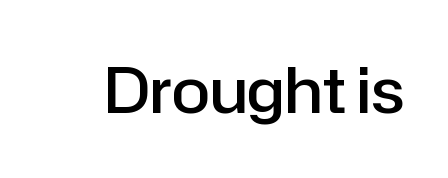
Q: Is the text bold? A: Semi-bold.
Q: Is the text italic (slanted)? A: No, it is upright.
Q: Is the typeface a serif or a sans-serif typeface? A: Sans-serif.
Q: Is the text underlined? A: No.
Q: Is the spacing between letters normal or unusually wide? A: Normal.
Q: Width (condensed, normal, or wide)? A: Normal.
Q: Stroke contrast? A: Low.
Q: x-height? A: Medium.
Q: Monospaced? A: No.
